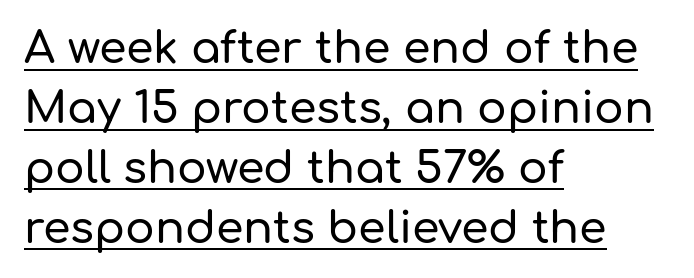
The image shows 44 px sans-serif type, upright; set left-aligned, normal line spacing (1.36x), normal letter spacing, underlined; low stroke contrast and a medium x-height.
